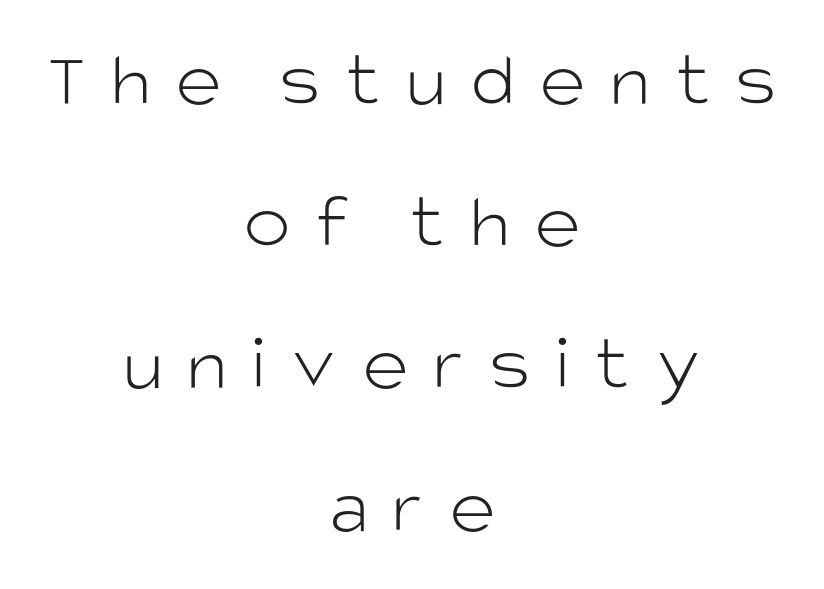
{"serif": "no", "italic": "no", "bold": "no", "weight": "light", "width": "normal", "stroke_contrast": "low", "x_height": "large", "monospaced": "no", "underline": "no", "align": "center", "line_spacing_ratio": 1.8, "letter_spacing": "wide", "letter_spacing_em": 0.31, "glyph_px": 79}
